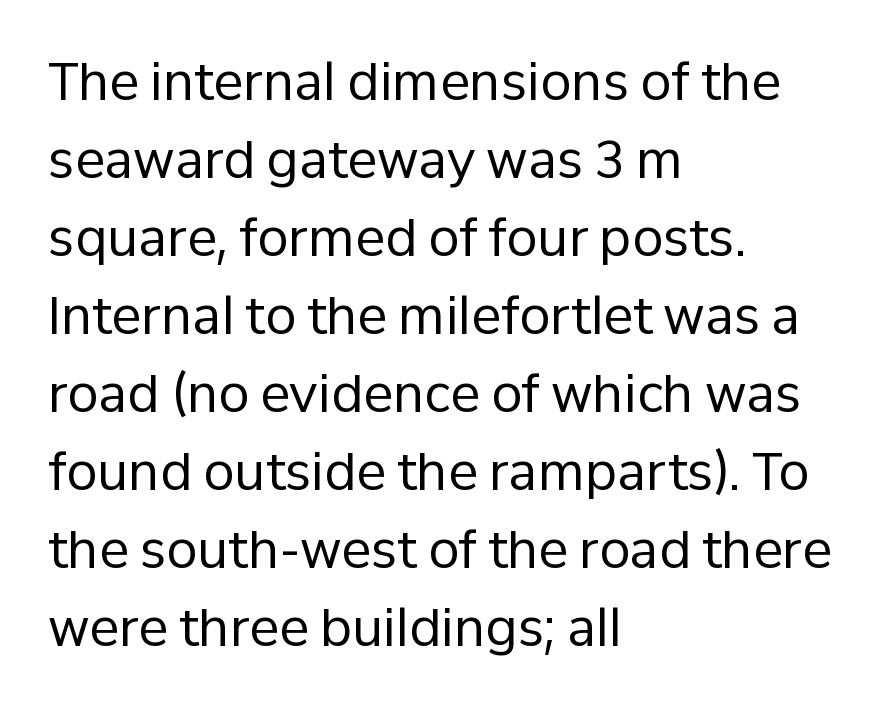
{"serif": "no", "italic": "no", "bold": "no", "weight": "regular", "width": "normal", "stroke_contrast": "low", "x_height": "medium", "monospaced": "no", "underline": "no", "align": "left", "line_spacing": "normal", "line_spacing_ratio": 1.56, "letter_spacing": "normal", "letter_spacing_em": 0.0, "glyph_px": 50}
